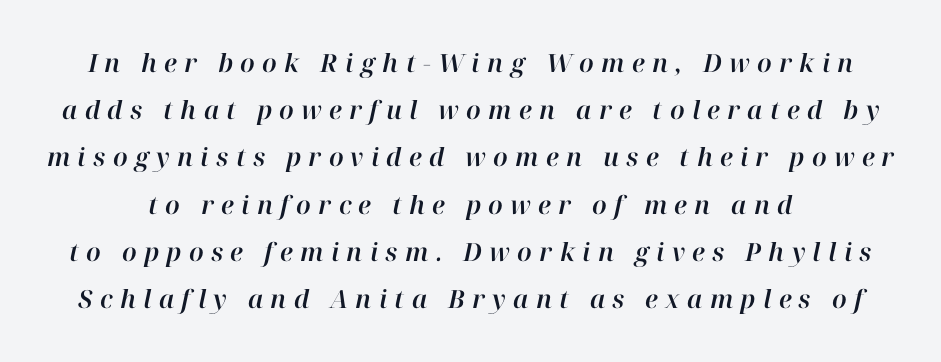
Check the space under the baseline: it is left empty. Characters follow at a spacing far wider than the type designer built in. Italic: yes, the glyphs are oblique.
